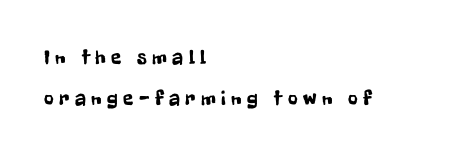
The image shows 21 px text type, upright; set left-aligned, loose line spacing (1.95x), unusually wide letter spacing (+0.26 em), not underlined.
